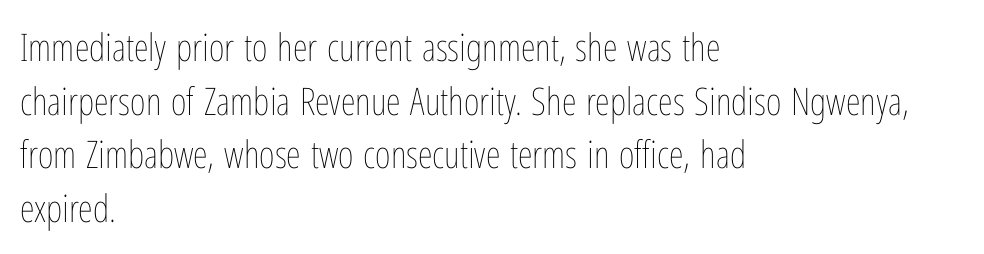
Q: Is the text bold? A: No.
Q: Is the text italic (slanted)? A: No, it is upright.
Q: Is the text underlined? A: No.
Q: How is the paragraph aligned? A: Left-aligned.
Q: Is the spacing between letters normal or unusually wide? A: Normal.
Q: Is the spacing between lines tight, normal or loose? A: Normal.
Q: Width (condensed, normal, or wide)? A: Condensed.
Q: Stroke contrast? A: Low.
Q: x-height? A: Medium.
Q: Monospaced? A: No.
